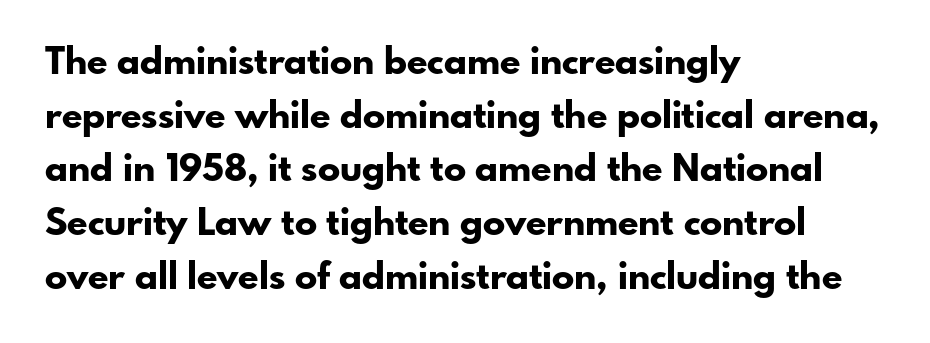
{"serif": "no", "italic": "no", "bold": "yes", "weight": "bold", "width": "normal", "stroke_contrast": "low", "x_height": "small", "monospaced": "no", "underline": "no", "align": "left", "line_spacing": "normal", "line_spacing_ratio": 1.45, "letter_spacing": "normal", "letter_spacing_em": 0.0, "glyph_px": 37}
